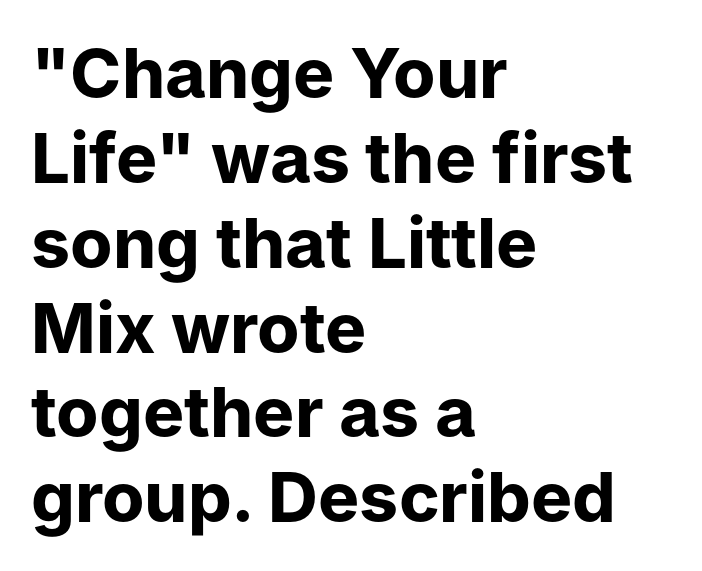
Just letters on the line, the space beneath them empty. The type sits square on the baseline with zero lean. This is sans-serif lettering, the kind often seen on screens and signage. Here the designer chose a conventional face with non-uniform glyph widths. Typographic density is high because the face is bold. Short note: letters normally spaced.
